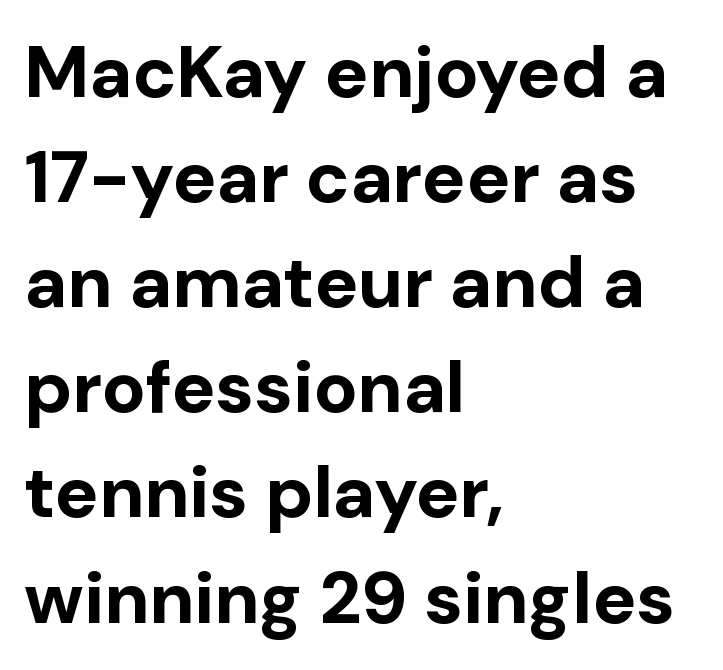
Q: Is the text bold? A: Yes.
Q: Is the text italic (slanted)? A: No, it is upright.
Q: Is the typeface a serif or a sans-serif typeface? A: Sans-serif.
Q: Is the text underlined? A: No.
Q: How is the paragraph aligned? A: Left-aligned.
Q: Is the spacing between letters normal or unusually wide? A: Normal.
Q: Is the spacing between lines tight, normal or loose? A: Normal.
Q: Width (condensed, normal, or wide)? A: Normal.
Q: Stroke contrast? A: Low.
Q: x-height? A: Medium.
Q: Monospaced? A: No.
